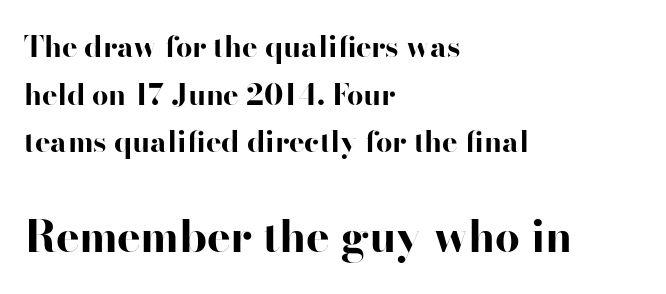
The letters advance in unequal steps, a hallmark of proportional type. Every stem runs plumb, perpendicular to the baseline. Horizontally, the lines are justified to the leading edge only. This sample uses plain, unmodified letter spacing. Each row of text sits above clean, open space.
